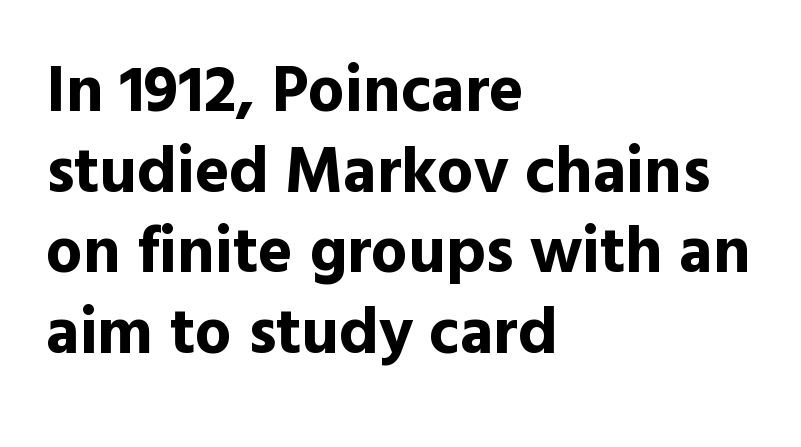
The image shows 65 px bold sans-serif type, upright; set left-aligned, line spacing 1.24x, normal letter spacing, not underlined; a medium x-height.
